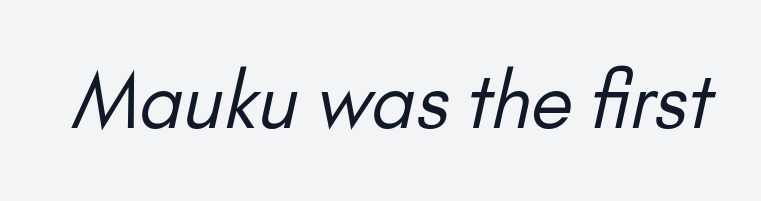
Ink coverage per letter is moderate at most. In terms of letterform style, serifs are entirely absent. No word sits above an underline. The letters advance in unequal steps, a hallmark of proportional type.
